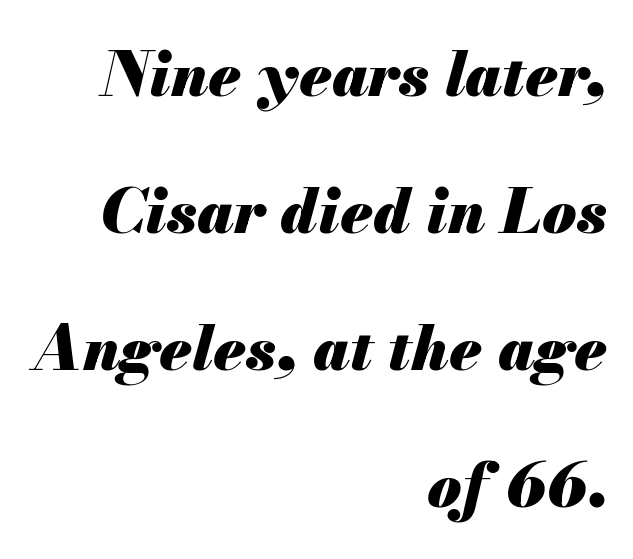
The image shows 62 px heavy type, italic (leaning right); set right-aligned, loose line spacing (2.21x), normal letter spacing, not underlined; medium stroke contrast and a small x-height.
